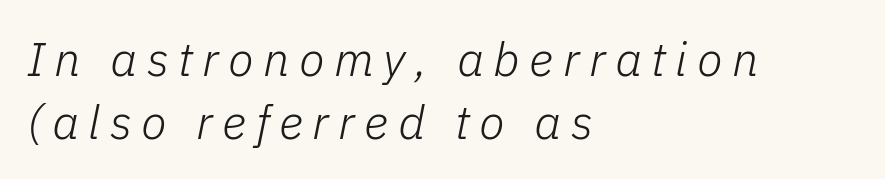
Q: Is the text bold? A: No.
Q: Is the text italic (slanted)? A: Yes, it leans right by about 11 degrees.
Q: Is the text underlined? A: No.
Q: How is the paragraph aligned? A: Left-aligned.
Q: Is the spacing between letters normal or unusually wide? A: Unusually wide.
Q: Is the spacing between lines tight, normal or loose? A: Normal.
Q: Width (condensed, normal, or wide)? A: Normal.
Q: Stroke contrast? A: Low.
Q: x-height? A: Medium.
Q: Monospaced? A: No.
